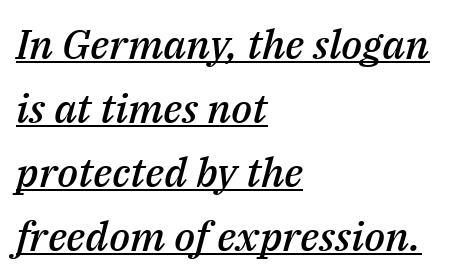
Letter spacing: default. The line-height multiplier appears to be the usual default. Typeset ragged right — the left edge is the straight one. Slanted lettering throughout. You can see a thin bar hugging the bottom of the glyphs.
